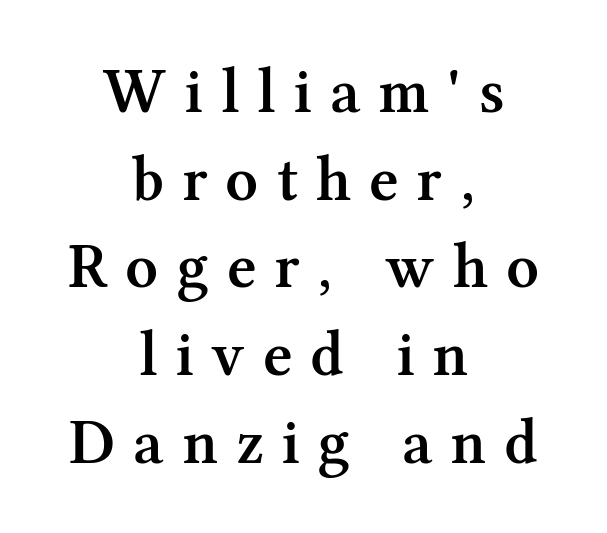
Q: Is the text bold? A: Semi-bold.
Q: Is the text italic (slanted)? A: No, it is upright.
Q: Is the typeface a serif or a sans-serif typeface? A: Serif.
Q: Is the text underlined? A: No.
Q: How is the paragraph aligned? A: Centered.
Q: Is the spacing between letters normal or unusually wide? A: Unusually wide.
Q: Is the spacing between lines tight, normal or loose? A: Normal.
Q: Width (condensed, normal, or wide)? A: Normal.
Q: Stroke contrast? A: Medium.
Q: x-height? A: Medium.
Q: Monospaced? A: No.
